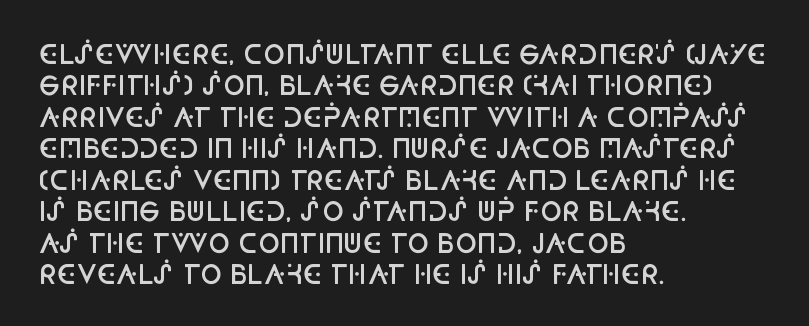
The image shows 26 px text type, upright; set left-aligned, line spacing 1.21x, normal letter spacing, not underlined.
